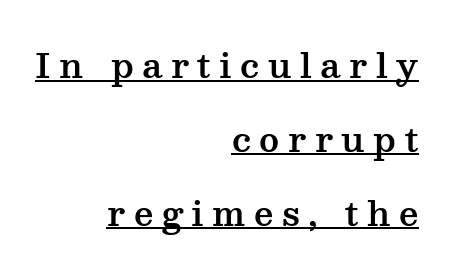
Q: Is the text italic (slanted)? A: No, it is upright.
Q: Is the typeface a serif or a sans-serif typeface? A: Serif.
Q: Is the text underlined? A: Yes.
Q: How is the paragraph aligned? A: Right-aligned.
Q: Is the spacing between letters normal or unusually wide? A: Unusually wide.
Q: Is the spacing between lines tight, normal or loose? A: Loose.
Q: Width (condensed, normal, or wide)? A: Wide.
Q: Stroke contrast? A: Medium.
Q: x-height? A: Medium.
Q: Monospaced? A: No.
